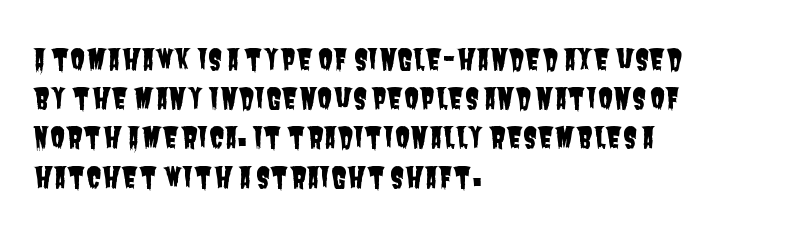
The image shows 28 px condensed sans-serif type; set left-aligned, normal line spacing (1.4x), normal letter spacing, not underlined; low stroke contrast and a large x-height.
